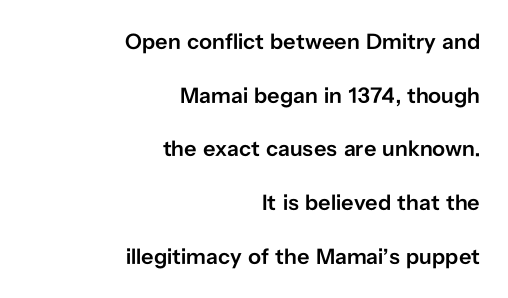
Q: Is the text bold? A: Semi-bold.
Q: Is the text italic (slanted)? A: No, it is upright.
Q: Is the text underlined? A: No.
Q: How is the paragraph aligned? A: Right-aligned.
Q: Is the spacing between letters normal or unusually wide? A: Normal.
Q: Is the spacing between lines tight, normal or loose? A: Loose.
